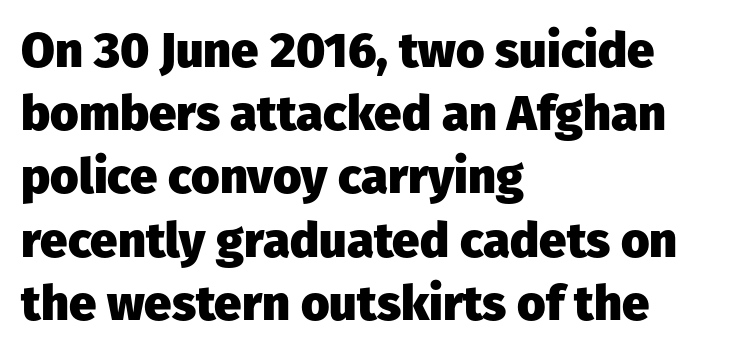
{"serif": "no", "italic": "no", "bold": "yes", "weight": "heavy", "width": "normal", "stroke_contrast": "low", "x_height": "medium", "monospaced": "no", "underline": "no", "align": "left", "line_spacing": "normal", "line_spacing_ratio": 1.29, "letter_spacing": "normal", "letter_spacing_em": 0.0, "glyph_px": 49}
